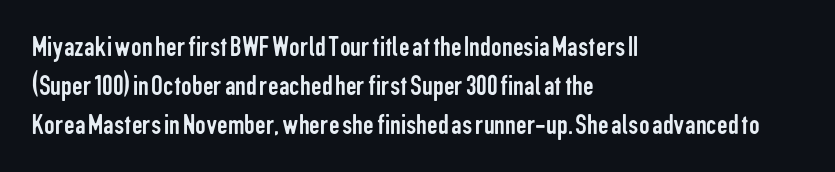
The image shows 30 px regular-weight, condensed sans-serif type, upright; set left-aligned, normal line spacing (1.3x), normal letter spacing, not underlined; low stroke contrast and a medium x-height.
